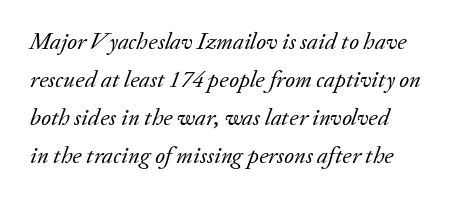
Q: Is the text bold? A: No.
Q: Is the text italic (slanted)? A: Yes, it leans right by about 20 degrees.
Q: Is the text underlined? A: No.
Q: How is the paragraph aligned? A: Left-aligned.
Q: Is the spacing between letters normal or unusually wide? A: Normal.
Q: Is the spacing between lines tight, normal or loose? A: Normal.
